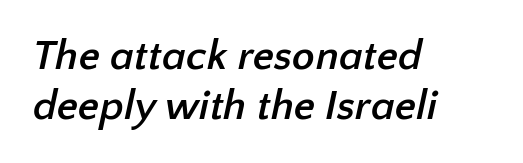
The image shows 42 px semibold sans-serif type; set left-aligned, line spacing 1.18x, normal letter spacing, not underlined; low stroke contrast and a medium x-height.
